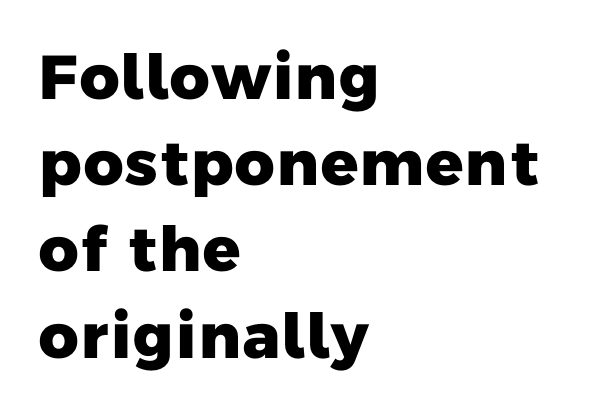
The block of text has a typical density, with ordinary space between rows. Observe the absence of serifs on each vertical stroke in this sample. Every letter is thick-stroked: bold, no question. The typesetter chose a ragged-right arrangement here.
